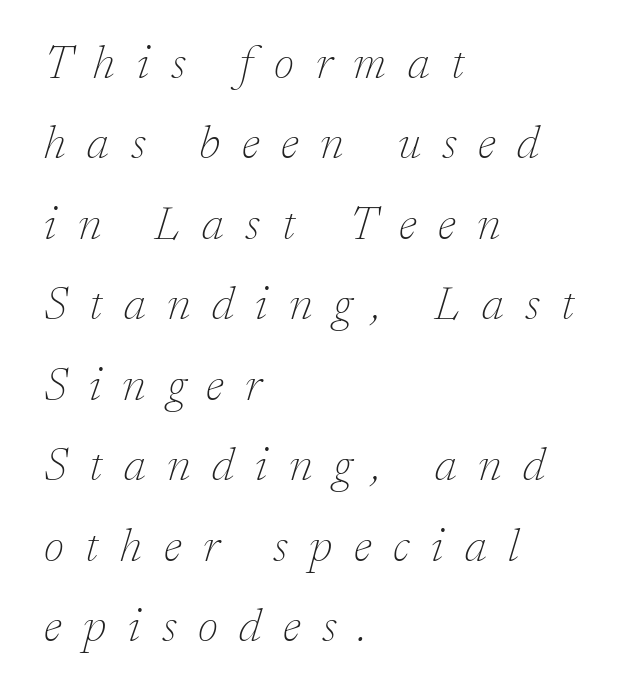
Q: Is the text bold? A: No.
Q: Is the text italic (slanted)? A: Yes, it leans right by about 17 degrees.
Q: Is the typeface a serif or a sans-serif typeface? A: Serif.
Q: Is the text underlined? A: No.
Q: How is the paragraph aligned? A: Left-aligned.
Q: Is the spacing between letters normal or unusually wide? A: Unusually wide.
Q: Width (condensed, normal, or wide)? A: Normal.
Q: Stroke contrast? A: Low.
Q: x-height? A: Medium.
Q: Monospaced? A: No.
